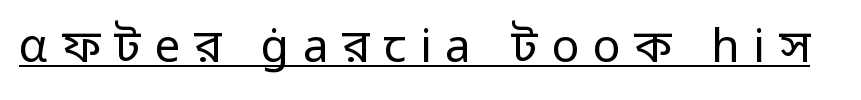
Q: Is the text bold? A: No.
Q: Is the text italic (slanted)? A: No, it is upright.
Q: Is the typeface a serif or a sans-serif typeface? A: Sans-serif.
Q: Is the text underlined? A: Yes.
Q: Is the spacing between letters normal or unusually wide? A: Unusually wide.
Q: Width (condensed, normal, or wide)? A: Normal.
Q: Stroke contrast? A: Low.
Q: x-height? A: Medium.
Q: Monospaced? A: No.
